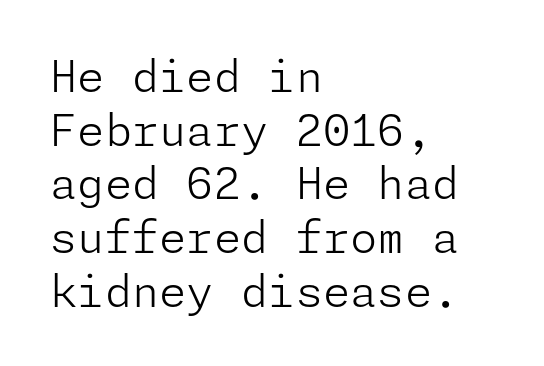
The image shows 44 px light sans-serif type, upright; set left-aligned, line spacing 1.22x, normal letter spacing, not underlined; low stroke contrast and a medium x-height.
